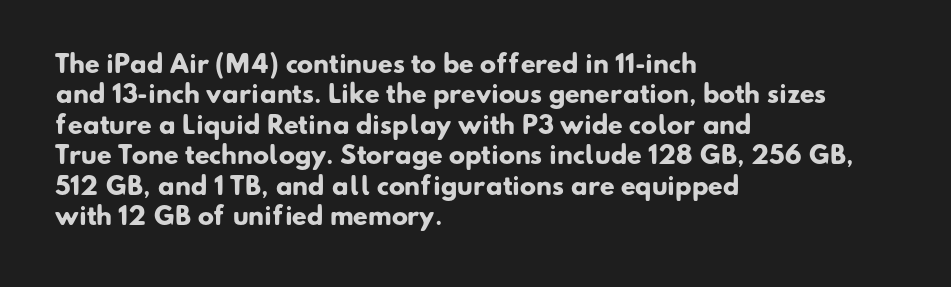
The image shows 24 px bold type; set left-aligned, normal line spacing (1.27x), normal letter spacing, not underlined.
